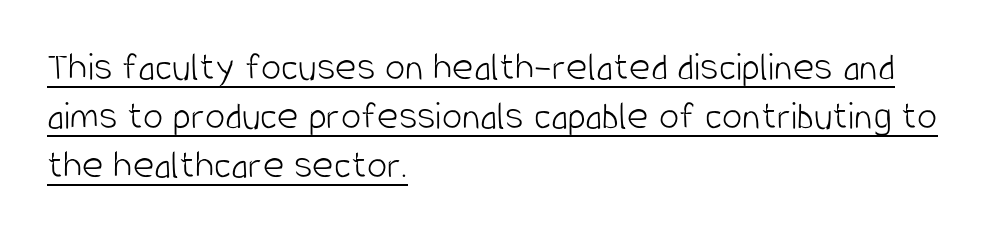
Q: Is the text bold? A: No.
Q: Is the text italic (slanted)? A: No, it is upright.
Q: Is the typeface a serif or a sans-serif typeface? A: Sans-serif.
Q: Is the text underlined? A: Yes.
Q: How is the paragraph aligned? A: Left-aligned.
Q: Is the spacing between letters normal or unusually wide? A: Normal.
Q: Width (condensed, normal, or wide)? A: Condensed.
Q: Stroke contrast? A: Low.
Q: x-height? A: Large.
Q: Monospaced? A: No.
